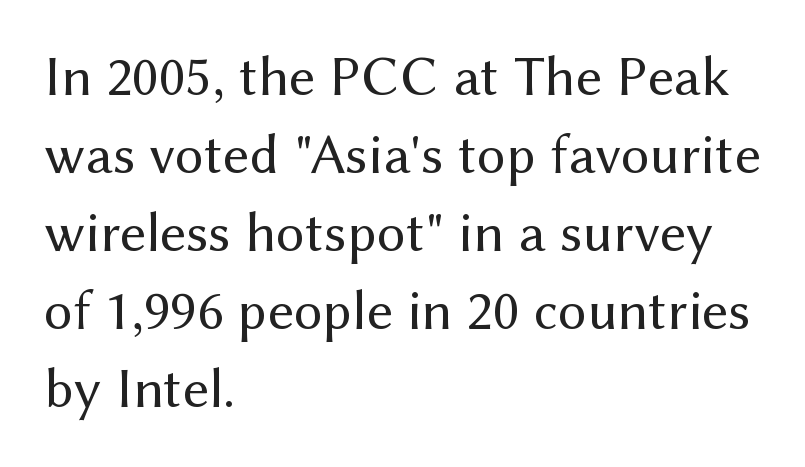
The image shows 57 px regular-weight sans-serif type, upright; set left-aligned, normal line spacing (1.37x), normal letter spacing, not underlined; medium stroke contrast and a medium x-height.
